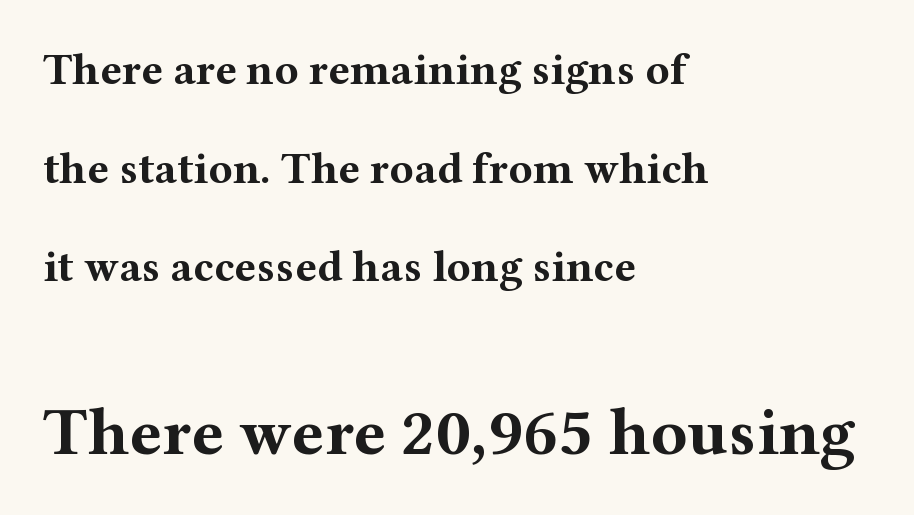
Think of a printed novel: that variable character pitch is what you see here. Here the glyphs are tracked normally, forming tight word shapes. The typesetter chose a ragged-right arrangement here. Summary of vertical rhythm: relaxed, with wide interline spacing. The emphasis by scale lands on block number two, below. The zone under the glyphs is completely vacant.
